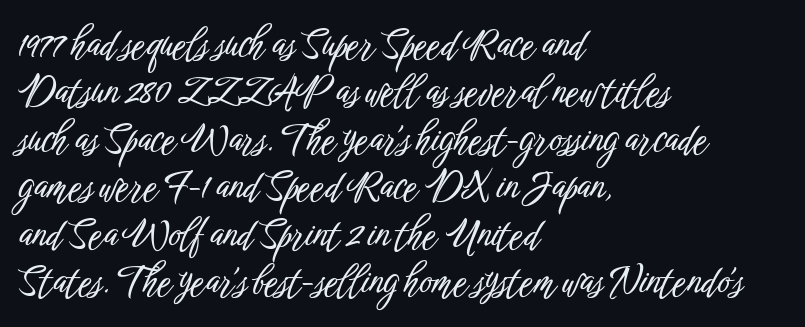
The image shows 38 px condensed sans-serif type; set left-aligned, normal line spacing (1.25x), normal letter spacing, not underlined; low stroke contrast and a medium x-height.
